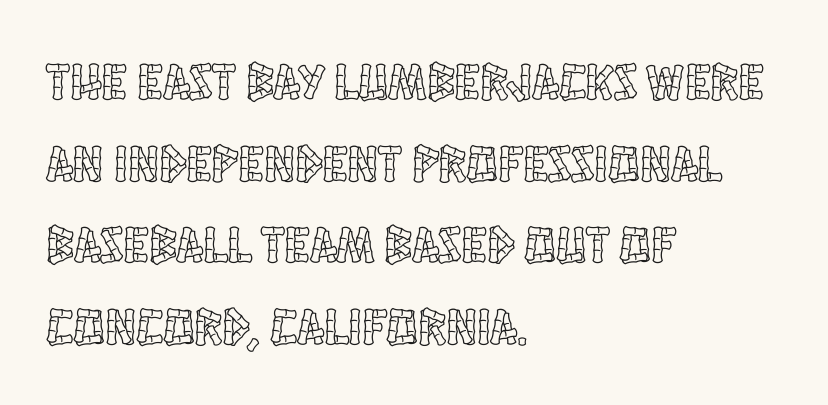
Leading: standard. Every character sits straight up, as roman type does. The typesetter chose a ragged-right arrangement here. This sample uses plain, unmodified letter spacing. Looks like regular typesetting: each glyph gets only the width it needs. The space directly below the letters is spotless.
